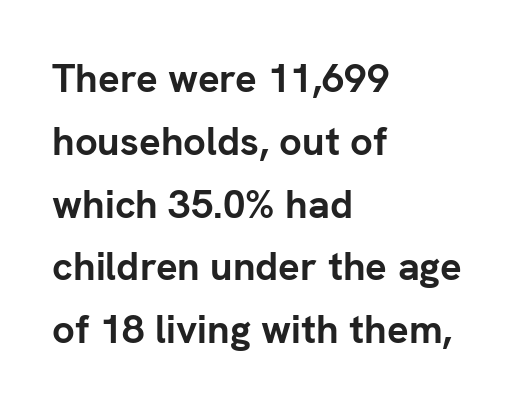
The image shows 40 px semibold sans-serif type, upright; set left-aligned, normal line spacing (1.57x), normal letter spacing, not underlined; low stroke contrast and a medium x-height.
